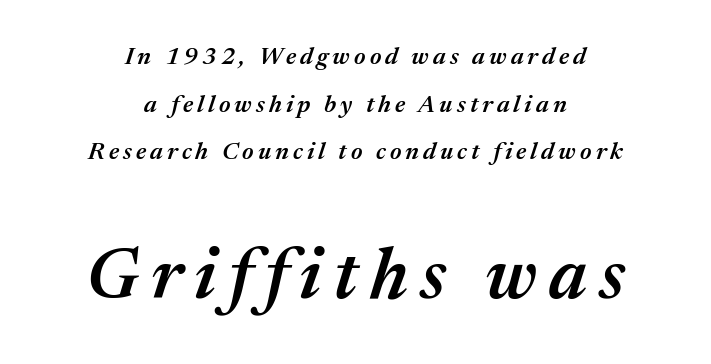
{"italic": "yes", "lean": "right", "slant_degrees": 17, "bold": "semi", "weight": "semibold", "width": "normal", "stroke_contrast": "medium", "x_height": "medium", "monospaced": "no", "underline": "no", "align": "center", "line_spacing": "loose", "line_spacing_ratio": 1.98, "larger_block": "second", "size_ratio": 2.96, "glyph_px": 71}
